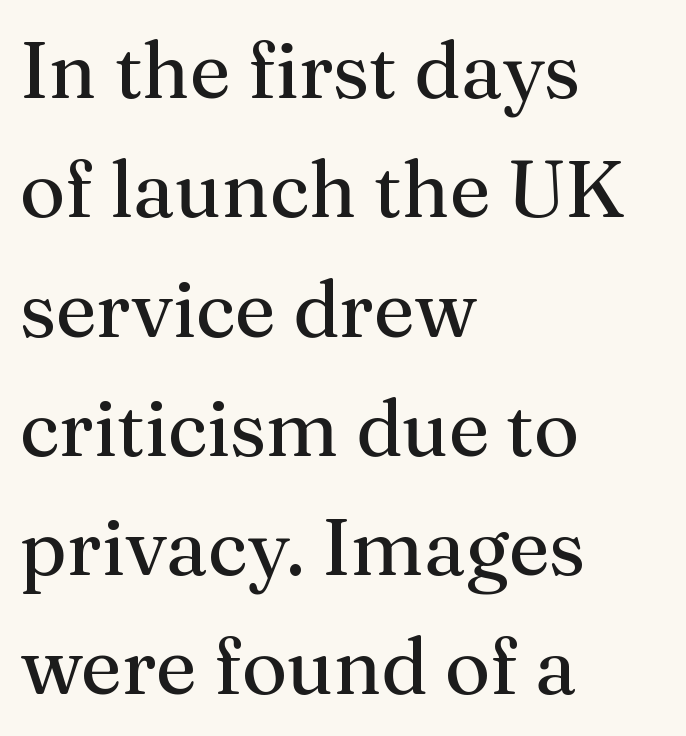
Q: Is the text bold? A: No.
Q: Is the text italic (slanted)? A: No, it is upright.
Q: Is the typeface a serif or a sans-serif typeface? A: Serif.
Q: Is the text underlined? A: No.
Q: How is the paragraph aligned? A: Left-aligned.
Q: Is the spacing between letters normal or unusually wide? A: Normal.
Q: Is the spacing between lines tight, normal or loose? A: Normal.
Q: Width (condensed, normal, or wide)? A: Normal.
Q: Stroke contrast? A: Medium.
Q: x-height? A: Medium.
Q: Monospaced? A: No.
